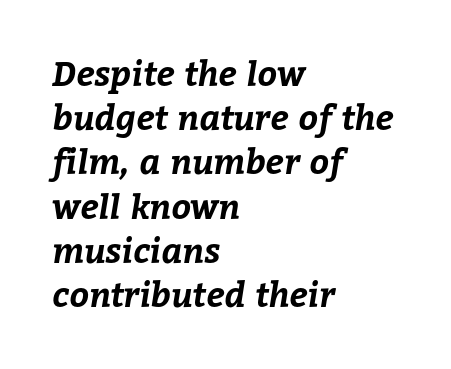
A typesetter would call this proportional, since set widths differ per character. Glyph-to-glyph distance matches everyday printed text. Does the leading feel generous? No, just average. The typesetter chose a ragged-right arrangement here. I'd describe the lettering as bold — thick and assertive. The strip under each line holds only bare page.
